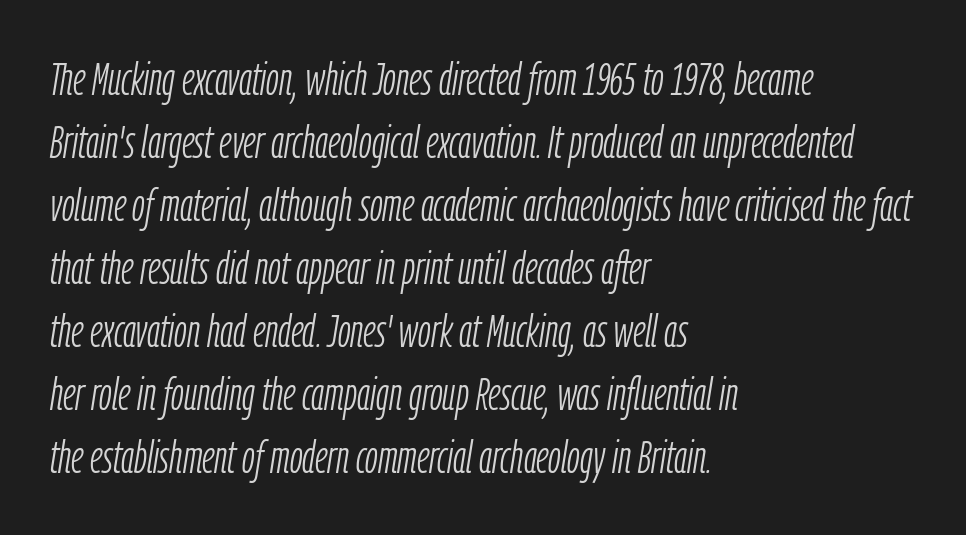
{"italic": "yes", "lean": "right", "slant_degrees": 9, "bold": "no", "weight": "light", "width": "condensed", "stroke_contrast": "low", "x_height": "medium", "monospaced": "no", "underline": "no", "align": "left", "line_spacing": "normal", "line_spacing_ratio": 1.37, "letter_spacing": "normal", "letter_spacing_em": 0.0, "glyph_px": 46}
